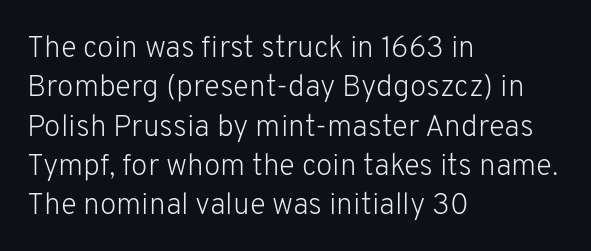
The image shows 30 px light sans-serif type, upright; set left-aligned, normal line spacing (1.31x), normal letter spacing, not underlined; low stroke contrast and a medium x-height.
